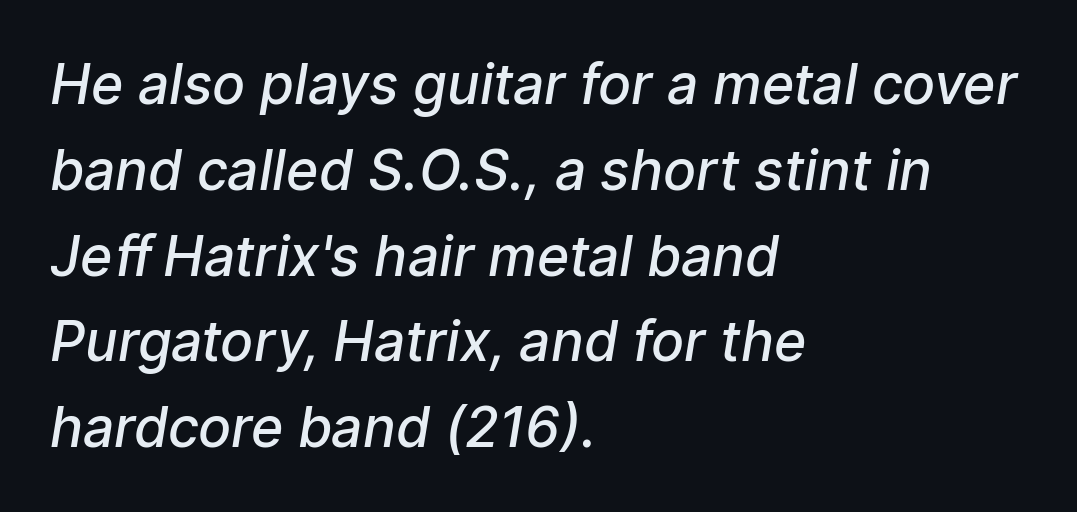
The vertical gap from one line to the next is medium. The sample has been set in demibold, a notch under bold. Left-aligned paragraph, ragged on the right. This sample has the flowing, uneven cadence of proportional lettering. The face used here is rendered with its standard letterfit.
